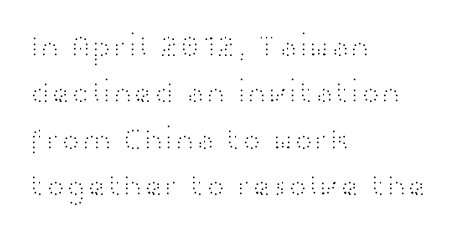
Counters stay open thanks to moderate or lighter strokes. Letter spacing: default. Designer's note — italics off, roman on. How would I describe the line gaps? Plain and ordinary. Layout note: lines flush left. The typeface chosen for these lines omits serifs.
